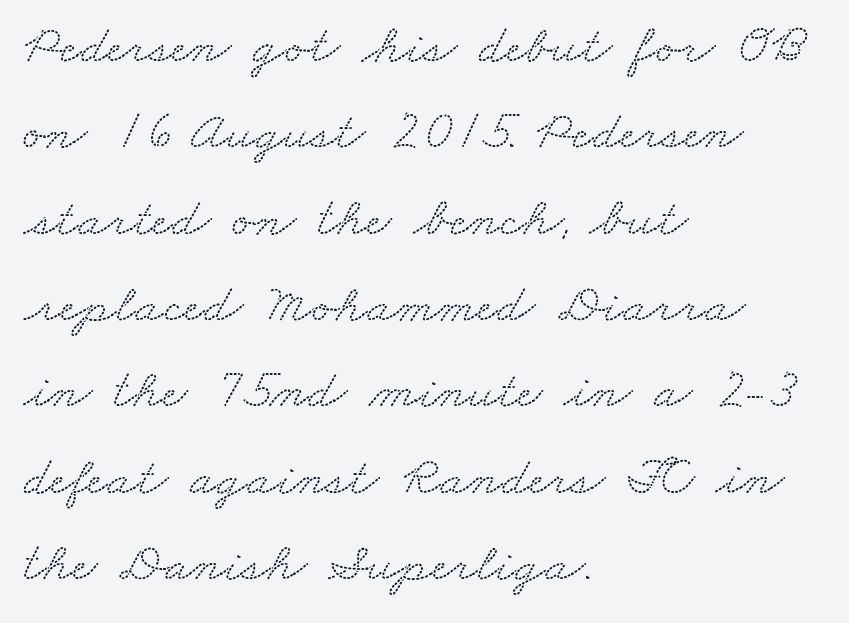
A normal amount of white space separates one row of letters from the next. The rendering uses natural spacing where letterforms have individual widths. Compared with typical body copy, the letter spacing here is the same.
